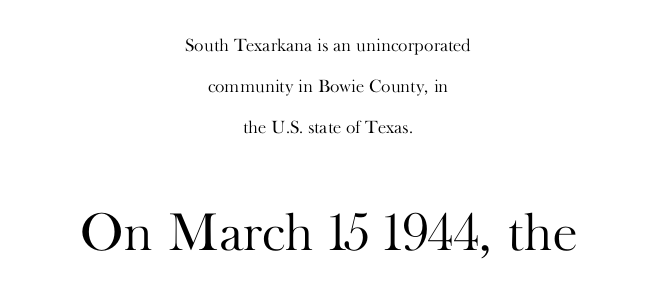
The image shows 54 px light serif type, upright; set centered, loose line spacing (2.27x), normal letter spacing, not underlined; the second (bottom) block is 3.0x larger; high stroke contrast and a small x-height.
